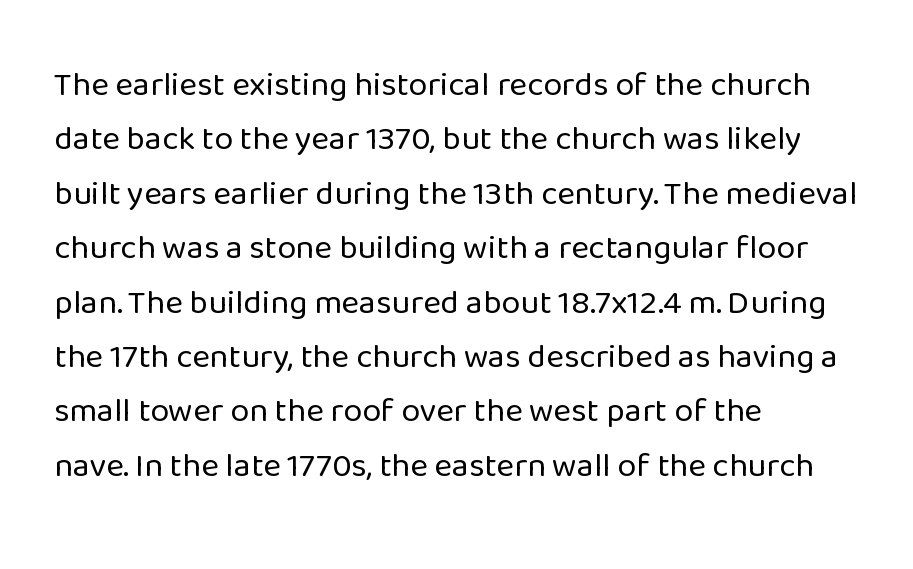
The image shows 34 px regular-weight sans-serif type, upright; set left-aligned, normal line spacing (1.6x), normal letter spacing, not underlined; low stroke contrast and a medium x-height.
